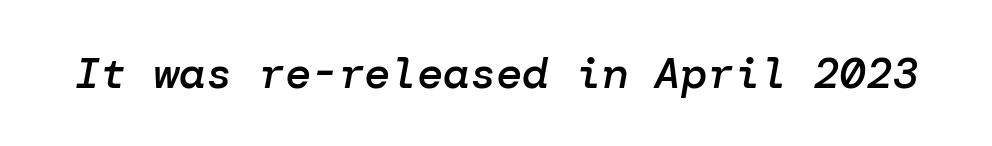
{"italic": "yes", "lean": "right", "slant_degrees": 10, "bold": "semi", "weight": "semibold", "width": "normal", "stroke_contrast": "low", "x_height": "medium", "underline": "no", "letter_spacing": "normal", "letter_spacing_em": 0.0, "glyph_px": 44}
